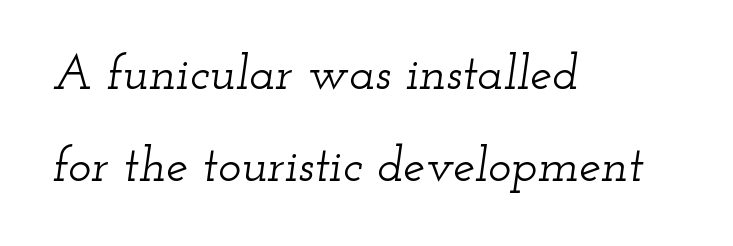
Q: Is the text italic (slanted)? A: Yes, it leans right by about 12 degrees.
Q: Is the typeface a serif or a sans-serif typeface? A: Serif.
Q: Is the text underlined? A: No.
Q: How is the paragraph aligned? A: Left-aligned.
Q: Is the spacing between letters normal or unusually wide? A: Normal.
Q: Width (condensed, normal, or wide)? A: Wide.
Q: Stroke contrast? A: Low.
Q: x-height? A: Small.
Q: Monospaced? A: No.
